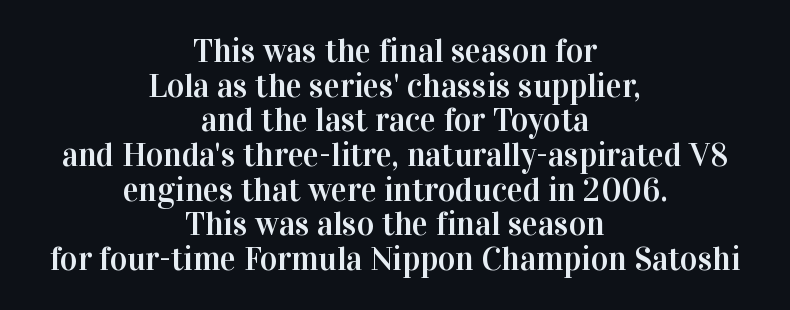
The image shows 33 px serif type, upright; set centered, tight line spacing (1.05x), normal letter spacing, not underlined; high stroke contrast and a medium x-height.
